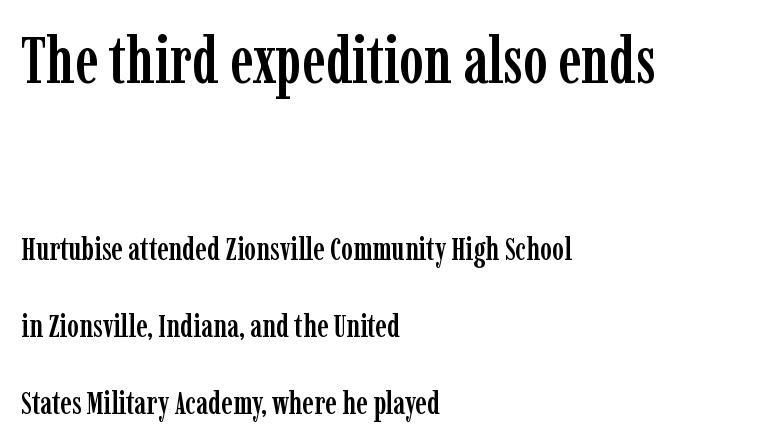
Q: Is the text italic (slanted)? A: No, it is upright.
Q: Is the typeface a serif or a sans-serif typeface? A: Serif.
Q: Is the text underlined? A: No.
Q: How is the paragraph aligned? A: Left-aligned.
Q: Is the spacing between letters normal or unusually wide? A: Normal.
Q: Is the spacing between lines tight, normal or loose? A: Loose.
Q: Which block of text is set in a larger size, the first (top) or the second (bottom)? A: The first (top) one.
Q: Width (condensed, normal, or wide)? A: Condensed.
Q: Stroke contrast? A: Low.
Q: x-height? A: Medium.
Q: Monospaced? A: No.
